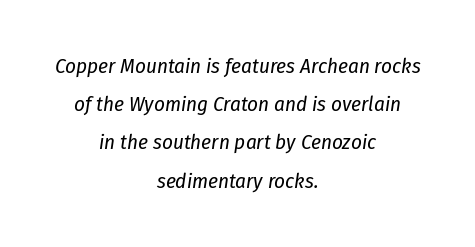
Quick note: underline off. Between one letter and the next there's only the usual sliver of space. Weight: not bold — regular or lighter. These lines stack symmetrically, like a column narrowing and widening about its center. In terms of posture, this sample is oblique.
